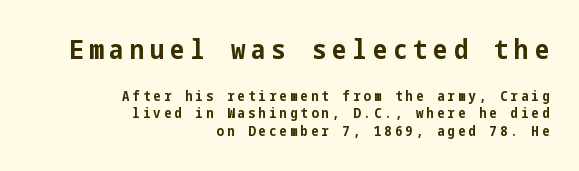
Bigger letters appear in the top chunk; the bottom chunk is reduced. Short and long lines alike share a common ending point at right. The vertical gap from one line to the next is medium. Quick note: underline off. Unlike italic type, these characters show no tilt at all. Tracking value appears strongly positive — letters spread wide.
